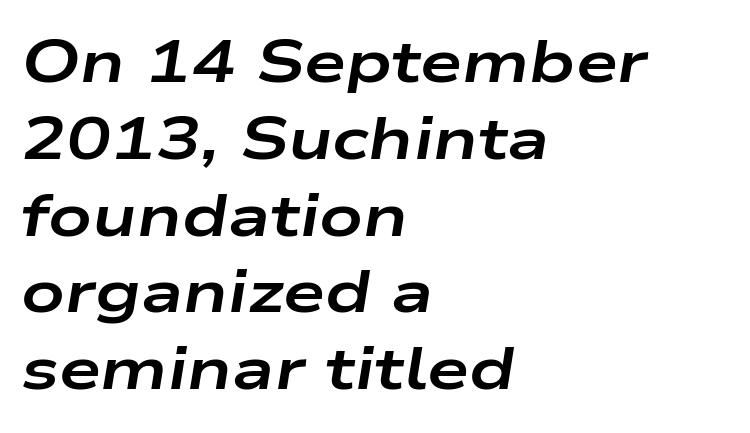
Q: Is the text bold? A: Yes.
Q: Is the text italic (slanted)? A: Yes, it leans right by about 9 degrees.
Q: Is the text underlined? A: No.
Q: How is the paragraph aligned? A: Left-aligned.
Q: Is the spacing between letters normal or unusually wide? A: Normal.
Q: Is the spacing between lines tight, normal or loose? A: Normal.
Q: Width (condensed, normal, or wide)? A: Wide.
Q: Stroke contrast? A: Low.
Q: x-height? A: Medium.
Q: Monospaced? A: No.
